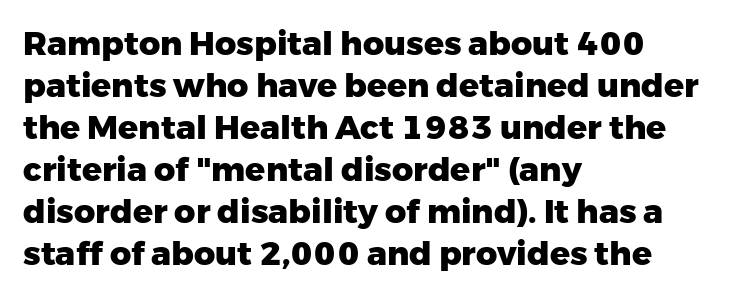
The image shows 33 px heavy sans-serif type, upright; set left-aligned, normal line spacing (1.27x), normal letter spacing, not underlined; low stroke contrast and a medium x-height.
